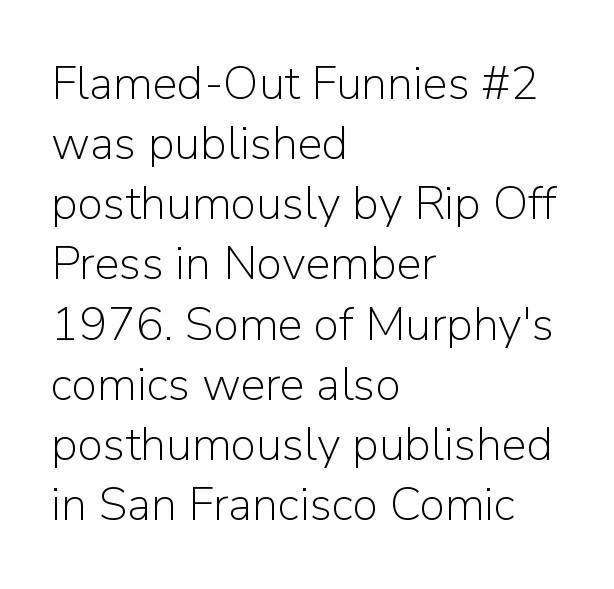
The image shows 47 px light sans-serif type, upright; set left-aligned, normal line spacing (1.28x), normal letter spacing, not underlined; low stroke contrast and a medium x-height.
